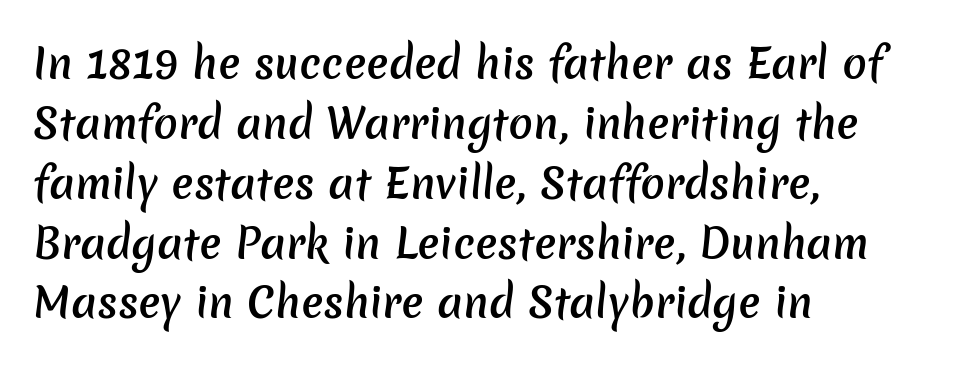
{"serif": "no", "bold": "semi", "weight": "semibold", "width": "normal", "stroke_contrast": "low", "x_height": "medium", "monospaced": "no", "underline": "no", "align": "left", "line_spacing": "normal", "line_spacing_ratio": 1.46, "letter_spacing": "normal", "letter_spacing_em": 0.0, "glyph_px": 41}
